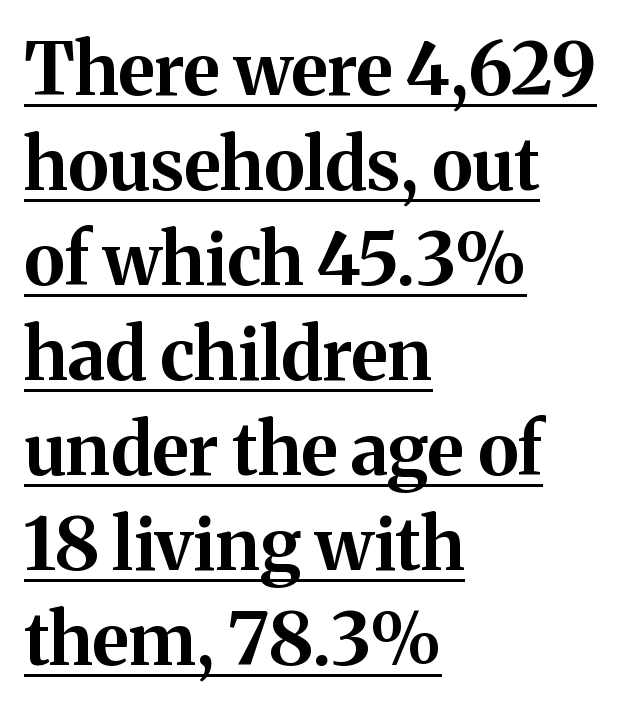
Posture: upright roman. A baseline rule has been typeset under these characters. Is there much room between lines? A standard amount, neither cramped nor airy. The rendering uses a bold face; every stroke is thick and dark.
